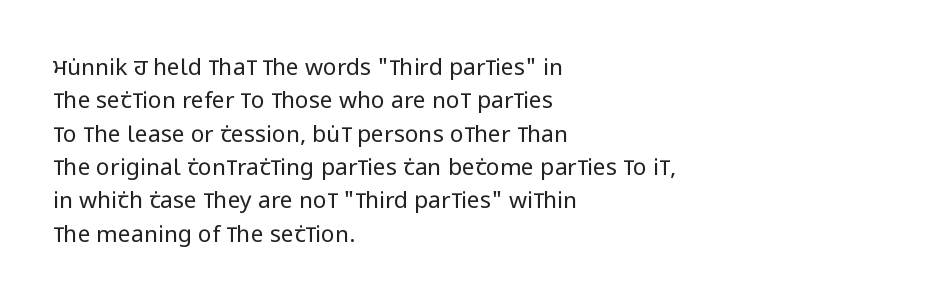
The image shows 23 px text type, upright; set left-aligned, normal line spacing (1.45x), normal letter spacing, not underlined.
